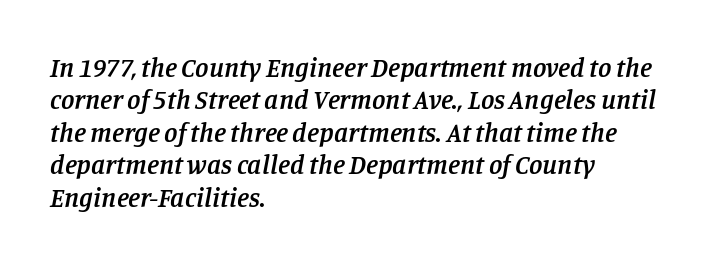
Does the lettering tilt? It does — this is italic. The typesetter chose a ragged-right arrangement here. Weight: semibold (demi). Lines of text with bare space underneath. Glyph-to-glyph distance matches everyday printed text.
